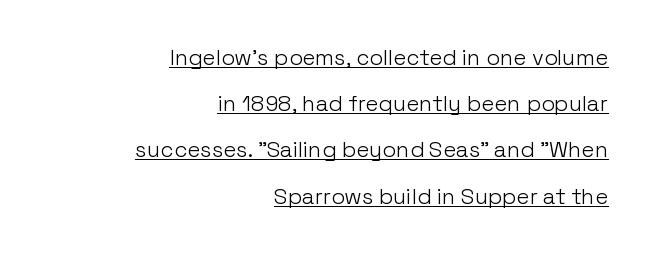
The image shows 22 px text type, upright; set right-aligned, loose line spacing (2.1x), normal letter spacing, underlined.
